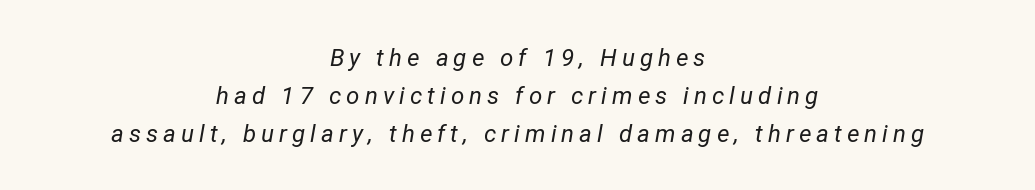
Q: Is the text bold? A: No.
Q: Is the text italic (slanted)? A: Yes, it leans right by about 12 degrees.
Q: Is the text underlined? A: No.
Q: How is the paragraph aligned? A: Centered.
Q: Is the spacing between letters normal or unusually wide? A: Unusually wide.
Q: Is the spacing between lines tight, normal or loose? A: Normal.
